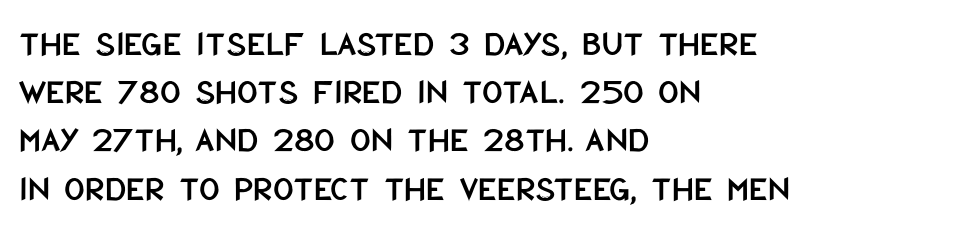
Q: Is the text italic (slanted)? A: No, it is upright.
Q: Is the typeface a serif or a sans-serif typeface? A: Sans-serif.
Q: Is the text underlined? A: No.
Q: How is the paragraph aligned? A: Left-aligned.
Q: Is the spacing between letters normal or unusually wide? A: Normal.
Q: Is the spacing between lines tight, normal or loose? A: Normal.
Q: Width (condensed, normal, or wide)? A: Condensed.
Q: Stroke contrast? A: Low.
Q: x-height? A: Large.
Q: Monospaced? A: No.
